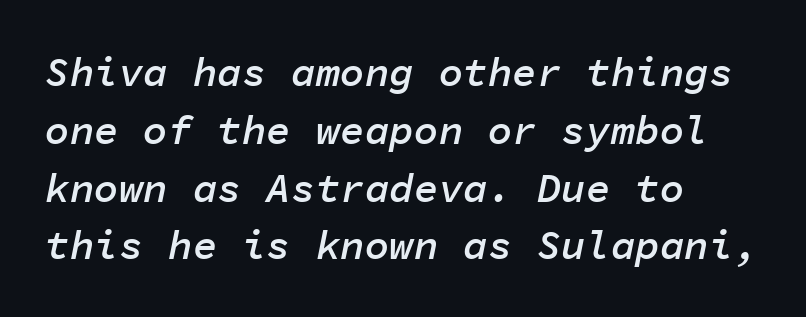
The image shows 41 px semibold type, italic (leaning right), monospaced; set left-aligned, normal line spacing (1.41x), normal letter spacing, not underlined; low stroke contrast and a medium x-height.
